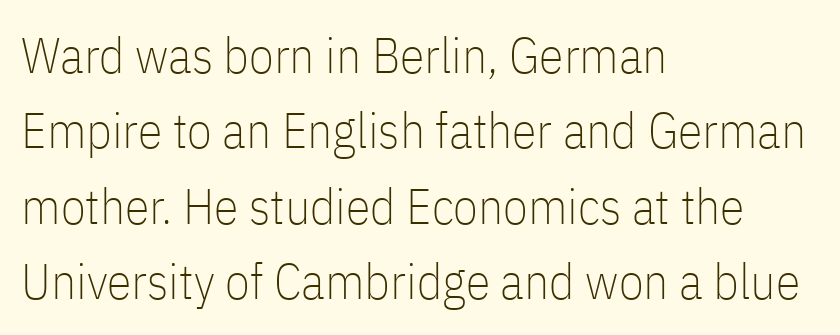
Ascenders rise straight up at ninety degrees. Looks like regular typesetting: each glyph gets only the width it needs. The strokes carry an ordinary text weight at most. This rendering uses left alignment, leaving the right contour irregular. This is sans-serif lettering, the kind often seen on screens and signage.
